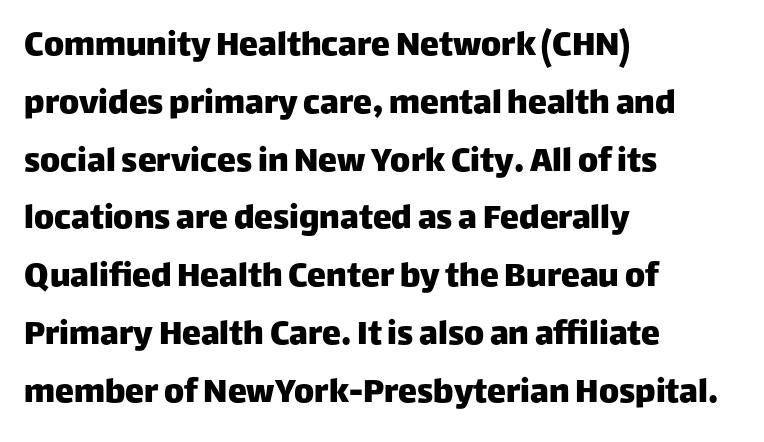
To sum up the face: it is a sans, with no serifs. The axis of the letterforms is exactly vertical. The space between consecutive lines is moderate. Reading down the block, your eye returns to a fixed left position each line. Here the glyphs are tracked normally, forming tight word shapes. Proportional: the letters do not fall into vertical columns.
